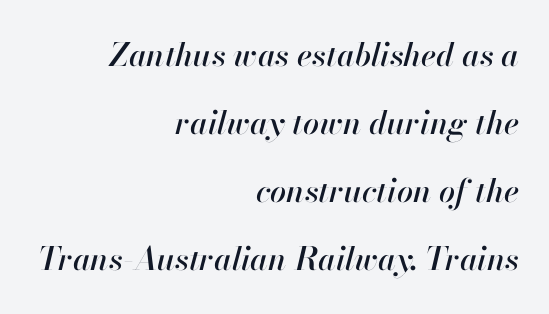
The passage shown has conventional tracking throughout. The strip under each line holds only bare page. Note the varied advance widths — an 'i' is clearly narrower than an 'm'. The face used here has a pronounced slope to its letters. The passage is arranged like a letterhead date or caption credit — flush right.
